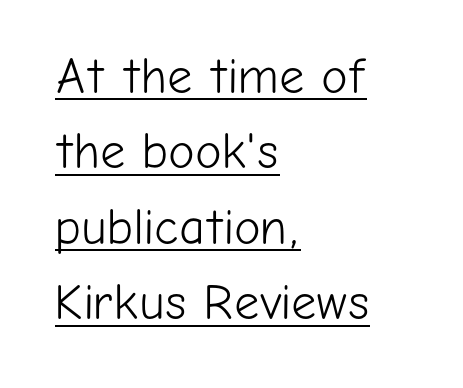
{"serif": "no", "italic": "no", "bold": "no", "weight": "light", "width": "normal", "stroke_contrast": "low", "x_height": "medium", "monospaced": "no", "underline": "yes", "align": "left", "line_spacing": "normal", "line_spacing_ratio": 1.51, "letter_spacing": "normal", "letter_spacing_em": 0.0, "glyph_px": 50}
